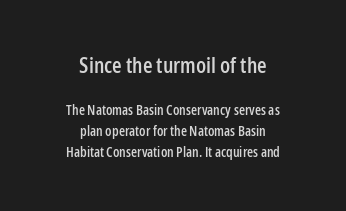
Q: Is the text italic (slanted)? A: No, it is upright.
Q: Is the text underlined? A: No.
Q: How is the paragraph aligned? A: Centered.
Q: Is the spacing between letters normal or unusually wide? A: Normal.
Q: Is the spacing between lines tight, normal or loose? A: Normal.
Q: Which block of text is set in a larger size, the first (top) or the second (bottom)? A: The first (top) one.
